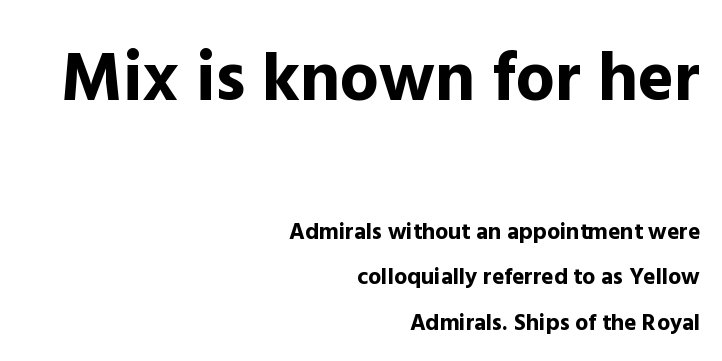
Q: Is the text bold? A: Yes.
Q: Is the text italic (slanted)? A: No, it is upright.
Q: Is the typeface a serif or a sans-serif typeface? A: Sans-serif.
Q: Is the text underlined? A: No.
Q: How is the paragraph aligned? A: Right-aligned.
Q: Is the spacing between letters normal or unusually wide? A: Normal.
Q: Is the spacing between lines tight, normal or loose? A: Loose.
Q: Which block of text is set in a larger size, the first (top) or the second (bottom)? A: The first (top) one.
Q: Width (condensed, normal, or wide)? A: Normal.
Q: x-height? A: Medium.
Q: Monospaced? A: No.
